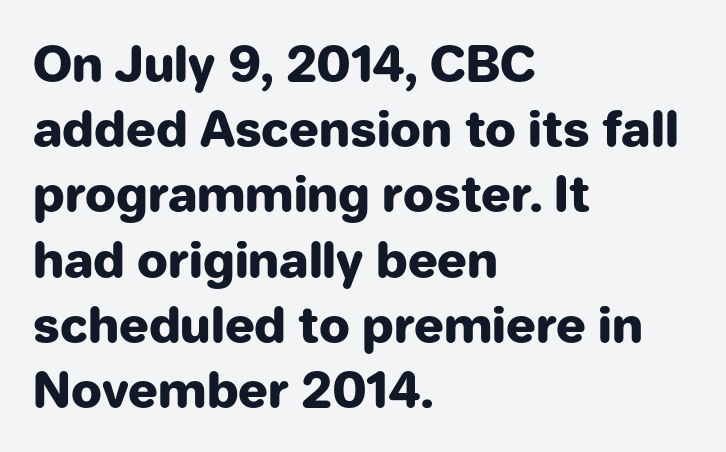
Q: Is the text bold? A: Yes.
Q: Is the text italic (slanted)? A: No, it is upright.
Q: Is the typeface a serif or a sans-serif typeface? A: Sans-serif.
Q: Is the text underlined? A: No.
Q: How is the paragraph aligned? A: Left-aligned.
Q: Is the spacing between letters normal or unusually wide? A: Normal.
Q: Is the spacing between lines tight, normal or loose? A: Normal.
Q: Width (condensed, normal, or wide)? A: Normal.
Q: Stroke contrast? A: Low.
Q: x-height? A: Medium.
Q: Monospaced? A: No.
